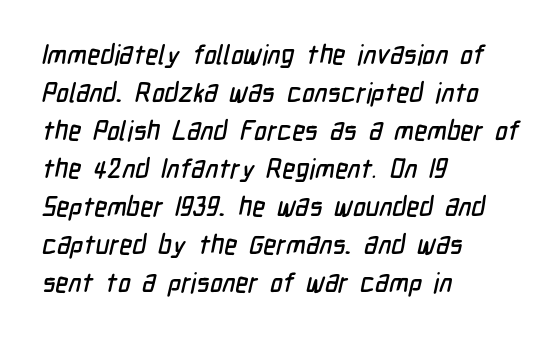
Q: Is the text underlined? A: No.
Q: How is the paragraph aligned? A: Left-aligned.
Q: Is the spacing between letters normal or unusually wide? A: Normal.
Q: Is the spacing between lines tight, normal or loose? A: Normal.
